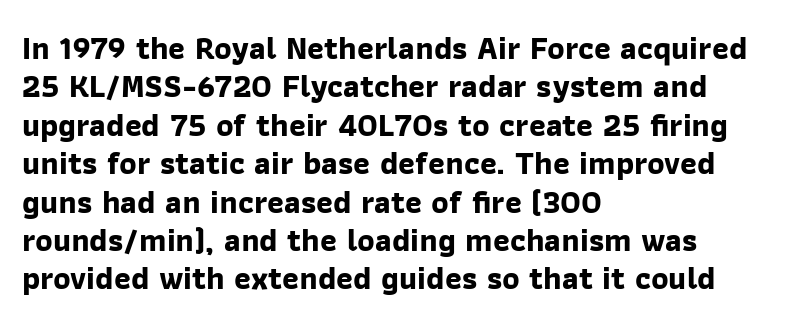
The glyphs have the mass of a bold cut. The passage shown is typeset with a sans-serif family. The text block is weighted toward the left margin, trailing off unevenly rightward. The horizontal fit of the characters is conventional and even. Type without underlining.
